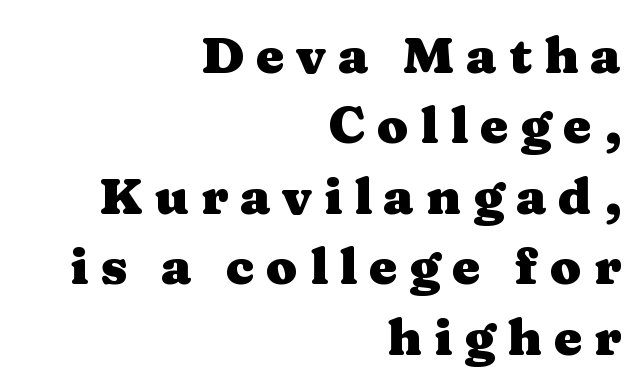
Q: Is the text bold? A: Yes.
Q: Is the text italic (slanted)? A: No, it is upright.
Q: Is the typeface a serif or a sans-serif typeface? A: Serif.
Q: Is the text underlined? A: No.
Q: How is the paragraph aligned? A: Right-aligned.
Q: Is the spacing between letters normal or unusually wide? A: Unusually wide.
Q: Is the spacing between lines tight, normal or loose? A: Normal.
Q: Width (condensed, normal, or wide)? A: Wide.
Q: Stroke contrast? A: Medium.
Q: x-height? A: Medium.
Q: Monospaced? A: No.
